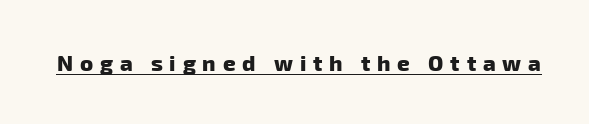
Looks like someone drew a line under every word here. The gaps between neighbouring characters are conspicuously large. The characters look thick and weighty, a clear bold.
